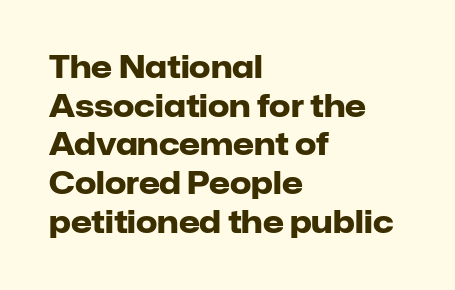
Stroke terminals: plain, sans-serif. The sample has been set heavy, in full bold. Posture: vertical. The rows are spaced the way most documents space them.
